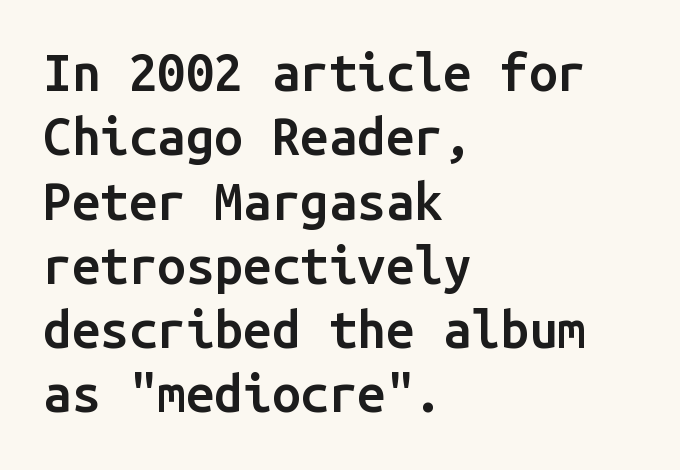
Q: Is the text bold? A: Semi-bold.
Q: Is the text italic (slanted)? A: No, it is upright.
Q: Is the typeface a serif or a sans-serif typeface? A: Sans-serif.
Q: Is the text underlined? A: No.
Q: How is the paragraph aligned? A: Left-aligned.
Q: Is the spacing between letters normal or unusually wide? A: Normal.
Q: Is the spacing between lines tight, normal or loose? A: Normal.
Q: Width (condensed, normal, or wide)? A: Normal.
Q: Stroke contrast? A: Low.
Q: x-height? A: Medium.
Q: Monospaced? A: Yes.
